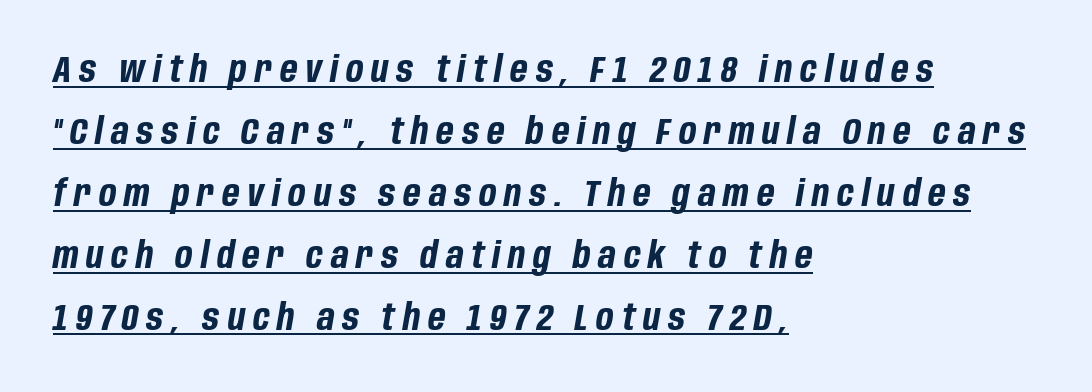
The image shows 36 px bold, condensed type, italic (leaning right); set left-aligned, line spacing 1.72x, unusually wide letter spacing (+0.22 em), underlined; low stroke contrast and a large x-height.
